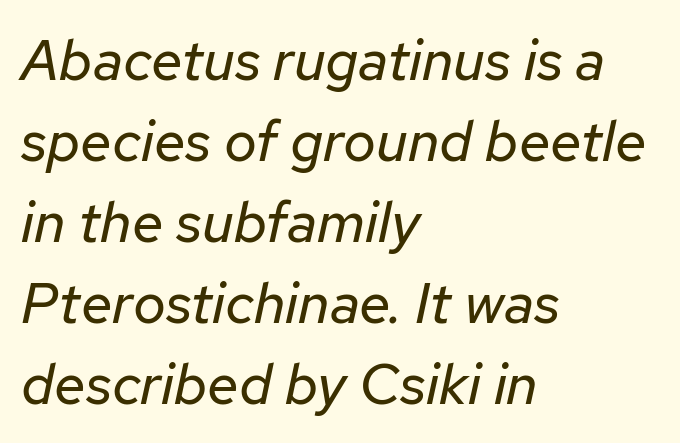
The image shows 57 px regular-weight type, italic (leaning right); set left-aligned, normal line spacing (1.42x), normal letter spacing, not underlined; low stroke contrast and a medium x-height.
